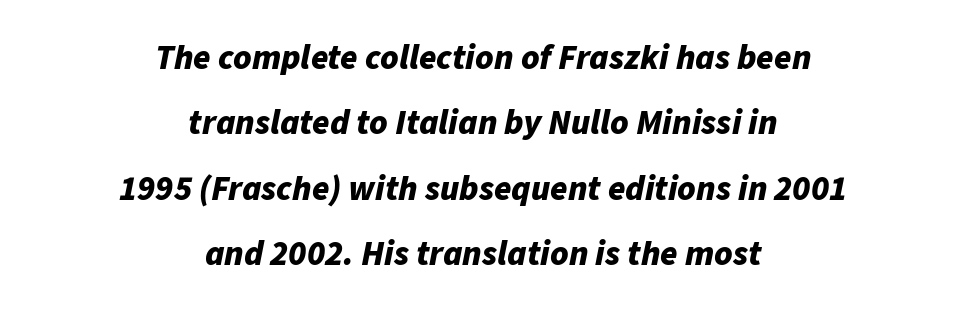
The lettering tilts uniformly, giving the passage an italic look. The string is rendered with underlining switched off. In CSS terms this would be text-align: center. Honestly, the letter spacing is just normal — you wouldn't notice it.
